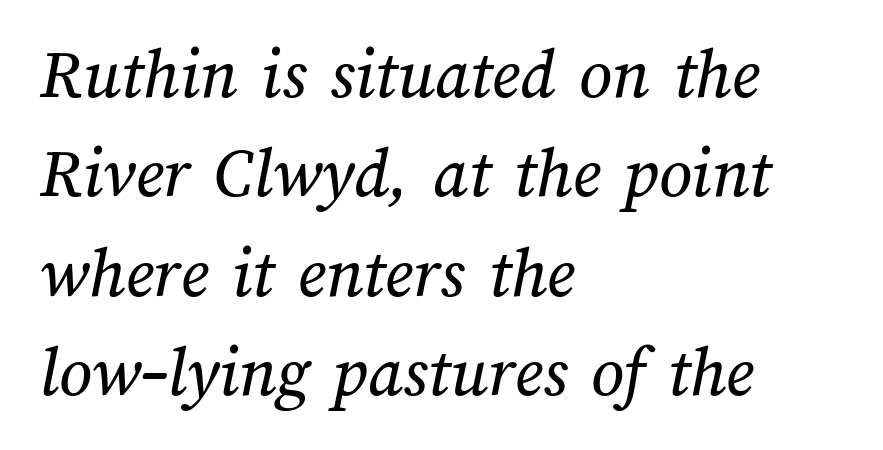
The image shows 72 px text type; set left-aligned, normal line spacing (1.38x), normal letter spacing, not underlined; medium stroke contrast and a medium x-height.
